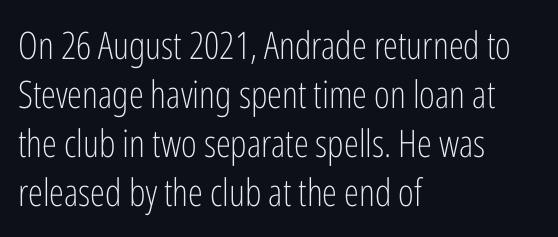
{"serif": "no", "italic": "no", "bold": "no", "weight": "light", "width": "condensed", "stroke_contrast": "low", "x_height": "medium", "monospaced": "no", "underline": "no", "align": "left", "line_spacing": "normal", "line_spacing_ratio": 1.29, "letter_spacing": "normal", "letter_spacing_em": 0.0, "glyph_px": 38}
